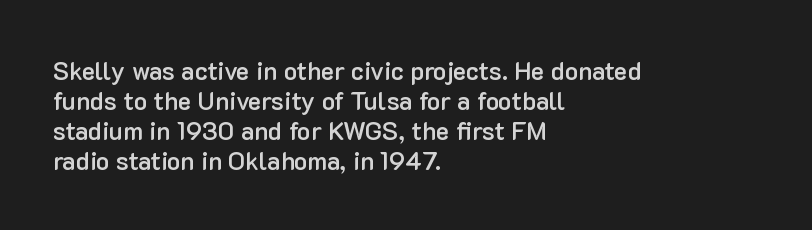
{"italic": "no", "bold": "semi", "underline": "no", "align": "left", "line_spacing_ratio": 1.2, "letter_spacing": "normal", "letter_spacing_em": 0.0, "glyph_px": 25}
